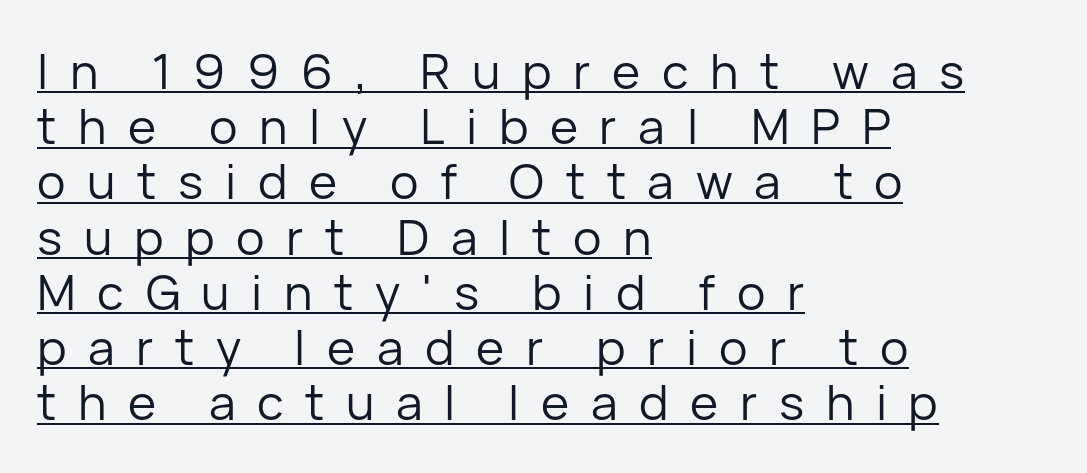
The image shows 48 px regular-weight sans-serif type, upright; set left-aligned, tight line spacing (1.15x), unusually wide letter spacing (+0.45 em), underlined; low stroke contrast and a medium x-height.
